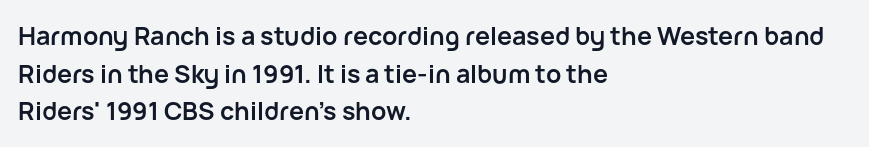
Students, note that the glyphs here touch the page at normal intervals. The vertical gap from one line to the next is medium. The lettering stays uniformly vertical, giving the passage a roman look. The lines are quadded left. Heft: maximum for text — a bold. Type without underlining.
